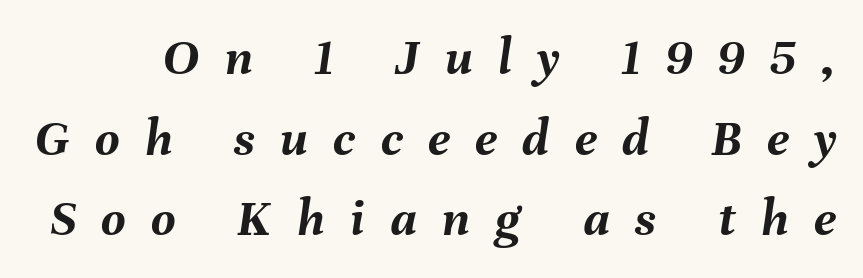
Q: Is the text bold? A: Yes.
Q: Is the text italic (slanted)? A: Yes, it leans right by about 8 degrees.
Q: Is the text underlined? A: No.
Q: Is the spacing between letters normal or unusually wide? A: Unusually wide.
Q: Is the spacing between lines tight, normal or loose? A: Normal.
Q: Width (condensed, normal, or wide)? A: Normal.
Q: Stroke contrast? A: Medium.
Q: x-height? A: Medium.
Q: Monospaced? A: No.
